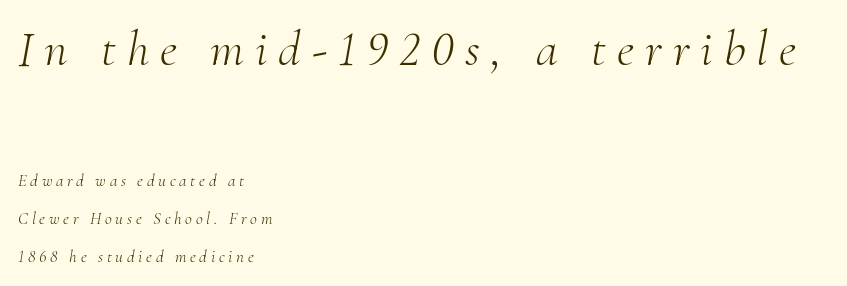
{"serif": "yes", "italic": "yes", "lean": "right", "slant_degrees": 10, "bold": "no", "weight": "light", "width": "normal", "stroke_contrast": "medium", "x_height": "small", "monospaced": "no", "underline": "no", "align": "left", "line_spacing": "loose", "line_spacing_ratio": 2.24, "letter_spacing": "wide", "letter_spacing_em": 0.22, "larger_block": "first", "size_ratio": 2.94, "glyph_px": 50}
